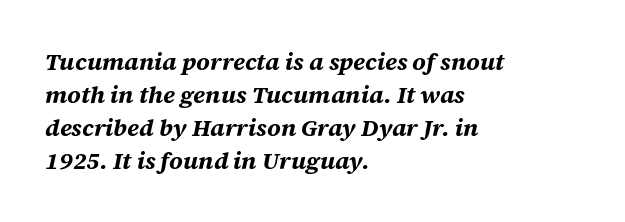
The image shows 24 px bold type, italic (leaning right); set left-aligned, normal line spacing (1.37x), normal letter spacing, not underlined.
